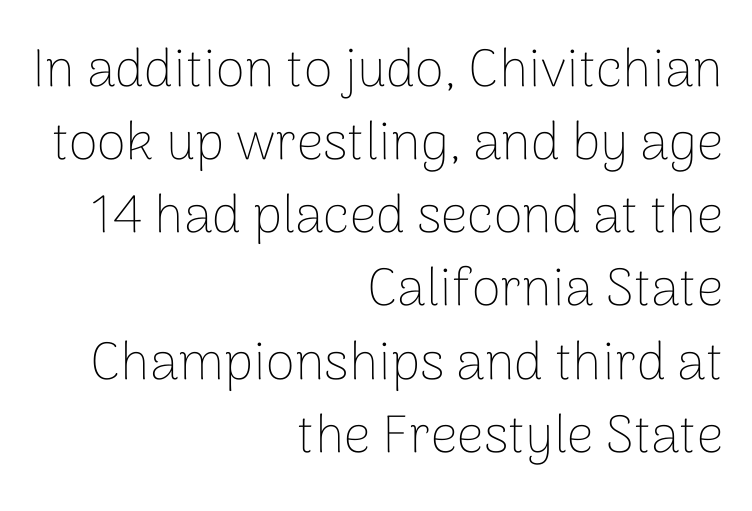
The gap between lines stays unmarked. Each line ends at the same right margin while the left side varies. This is the regular roman posture of the typeface. No heavy texture on the line: the type isn't bold.
